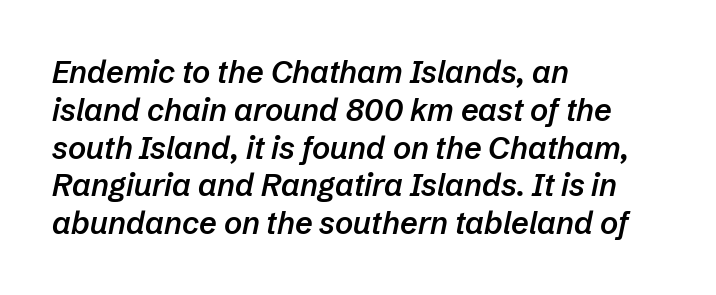
Would a proofreader flag this as italicized? Yes. Letter spacing: default. If you drew a ruler down the left edge, every line would touch it. Varying glyph widths throughout — classic text-font behaviour. Glance below the letters and you will spot only blank space.
